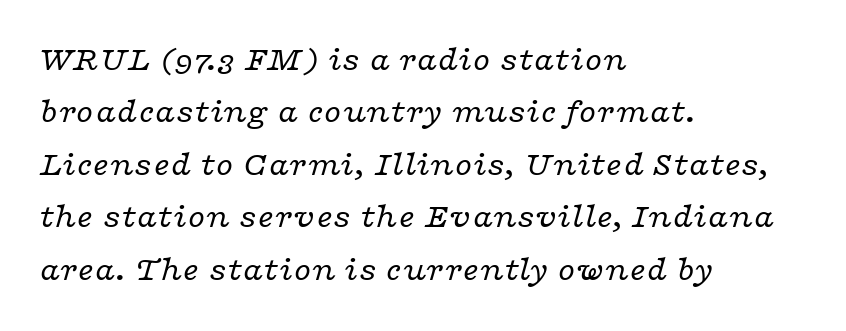
Q: Is the text bold? A: No.
Q: Is the text italic (slanted)? A: Yes, it leans right by about 16 degrees.
Q: Is the typeface a serif or a sans-serif typeface? A: Serif.
Q: Is the text underlined? A: No.
Q: How is the paragraph aligned? A: Left-aligned.
Q: Is the spacing between letters normal or unusually wide? A: Normal.
Q: Is the spacing between lines tight, normal or loose? A: Normal.
Q: Width (condensed, normal, or wide)? A: Wide.
Q: Stroke contrast? A: Low.
Q: x-height? A: Medium.
Q: Monospaced? A: No.
